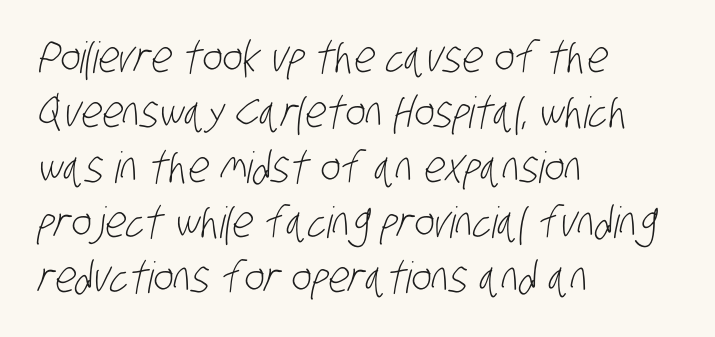
{"serif": "no", "bold": "no", "weight": "light", "width": "condensed", "stroke_contrast": "low", "x_height": "large", "monospaced": "no", "underline": "no", "align": "left", "line_spacing": "normal", "line_spacing_ratio": 1.28, "letter_spacing": "normal", "letter_spacing_em": 0.0, "glyph_px": 43}
